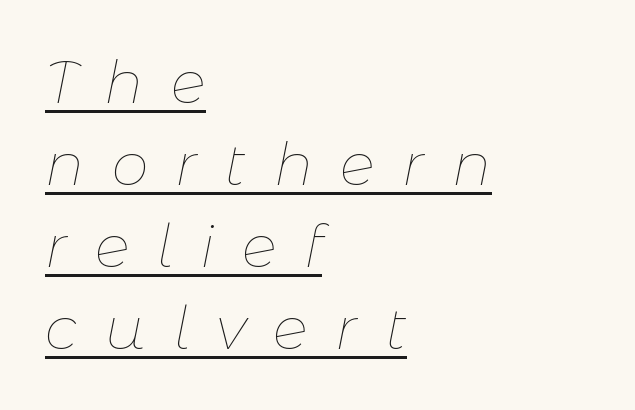
{"italic": "yes", "lean": "right", "slant_degrees": 11, "bold": "no", "weight": "thin", "width": "normal", "stroke_contrast": "low", "x_height": "medium", "monospaced": "no", "underline": "yes", "align": "left", "line_spacing": "normal", "line_spacing_ratio": 1.39, "letter_spacing": "wide", "letter_spacing_em": 0.46, "glyph_px": 59}
